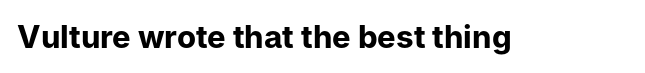
The image shows 31 px bold sans-serif type, upright; set normal letter spacing, not underlined; low stroke contrast and a medium x-height.
